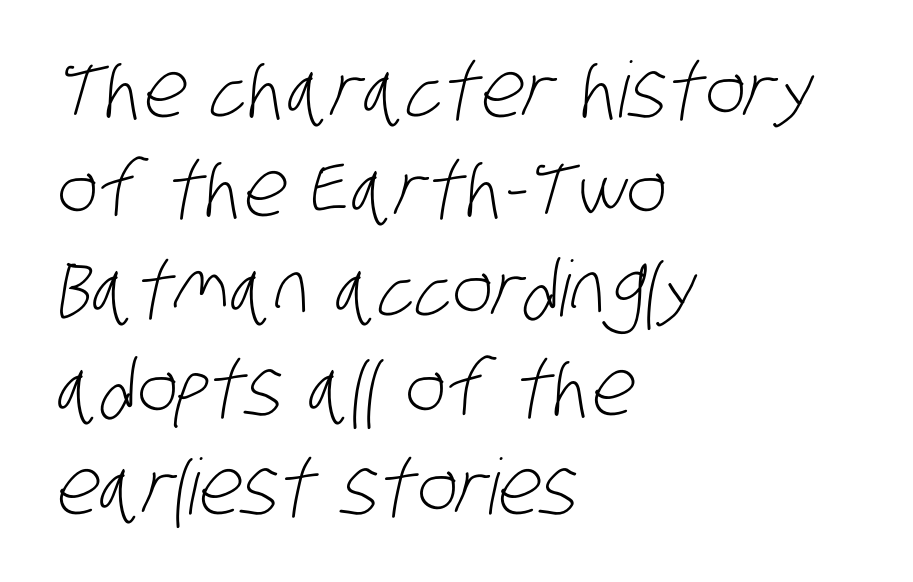
Descenders hang freely into open space. Notice how descenders clear the ascenders below comfortably — that's standard leading. The ragged edge is on the right, which tells us the setting is flush left. This sample uses plain, unmodified letter spacing.
